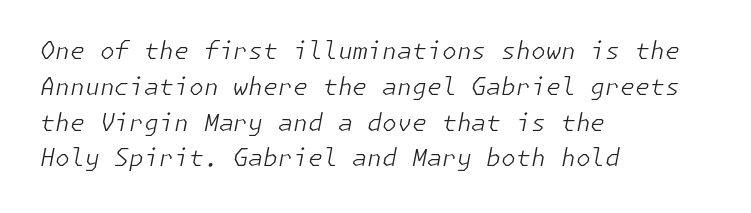
Q: Is the text bold? A: No.
Q: Is the text italic (slanted)? A: Yes, it leans right by about 11 degrees.
Q: Is the text underlined? A: No.
Q: How is the paragraph aligned? A: Left-aligned.
Q: Is the spacing between letters normal or unusually wide? A: Normal.
Q: Is the spacing between lines tight, normal or loose? A: Normal.
